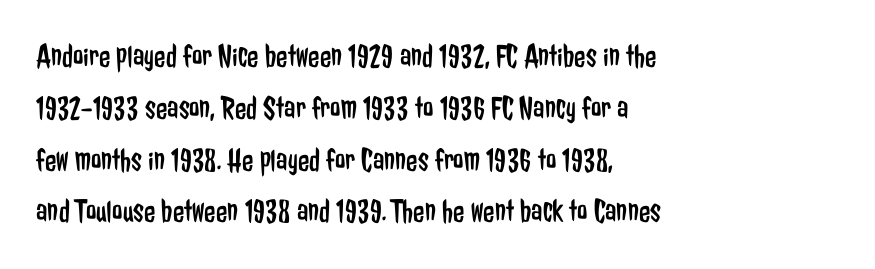
{"serif": "no", "italic": "no", "bold": "no", "weight": "regular", "width": "condensed", "stroke_contrast": "low", "x_height": "medium", "monospaced": "no", "underline": "no", "align": "left", "line_spacing": "normal", "line_spacing_ratio": 1.57, "letter_spacing": "normal", "letter_spacing_em": 0.0, "glyph_px": 33}
